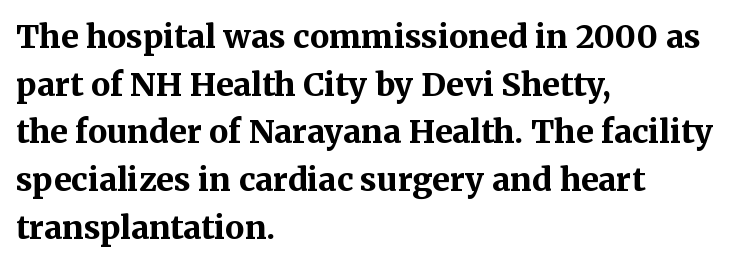
{"serif": "yes", "italic": "no", "bold": "yes", "weight": "bold", "width": "normal", "stroke_contrast": "medium", "x_height": "medium", "monospaced": "no", "underline": "no", "align": "left", "line_spacing": "normal", "line_spacing_ratio": 1.49, "letter_spacing": "normal", "letter_spacing_em": 0.0, "glyph_px": 32}
